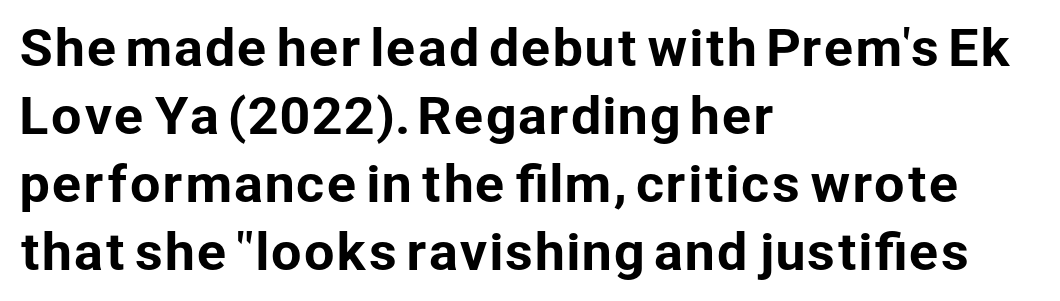
{"serif": "no", "italic": "no", "width": "normal", "stroke_contrast": "low", "x_height": "medium", "monospaced": "no", "underline": "no", "align": "left", "line_spacing": "normal", "line_spacing_ratio": 1.39, "letter_spacing": "normal", "letter_spacing_em": 0.0, "glyph_px": 49}
